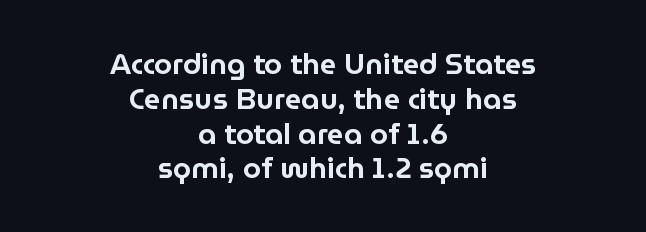
The font family rendered here belongs to the sans-serif group. These lines are rendered in a variable-pitch font. Descenders hang freely into open space. A centered setting, common on invitations and titles, is used for this passage. The axis of the letterforms is exactly vertical. Each word holds together tightly as a unit, with standard inter-letter gaps.
